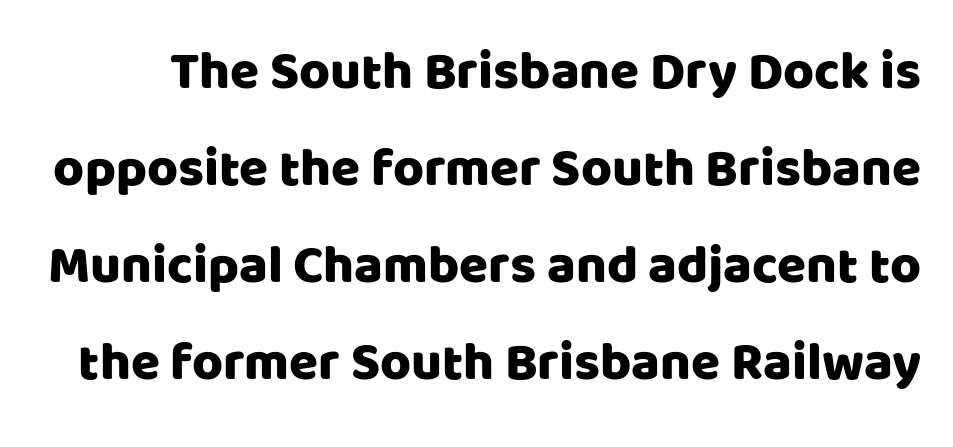
A typesetter would call this zero additional tracking. Unmarked baselines from the first word to the last. Grotesque or geometric, the face here clearly has no serifs. Tall strokes in this sample are plumb rather than angled. Each letter keeps its own natural width here, so spacing adapts to shape.
